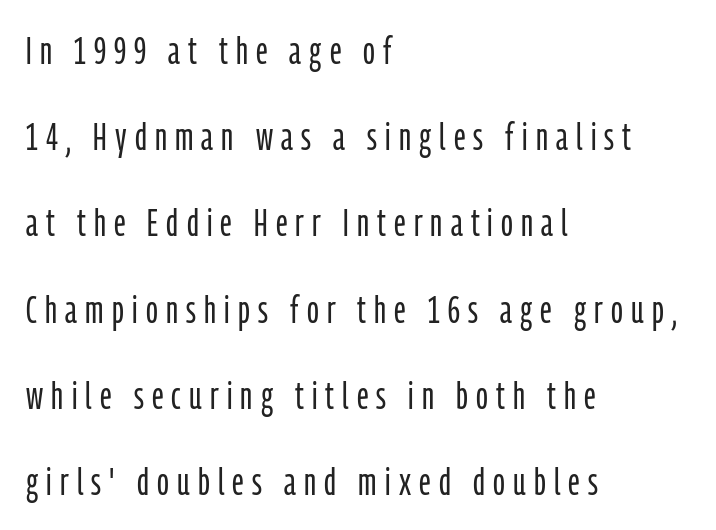
Q: Is the text bold? A: No.
Q: Is the text italic (slanted)? A: No, it is upright.
Q: Is the typeface a serif or a sans-serif typeface? A: Sans-serif.
Q: Is the text underlined? A: No.
Q: How is the paragraph aligned? A: Left-aligned.
Q: Is the spacing between letters normal or unusually wide? A: Unusually wide.
Q: Is the spacing between lines tight, normal or loose? A: Loose.
Q: Width (condensed, normal, or wide)? A: Condensed.
Q: Stroke contrast? A: Low.
Q: x-height? A: Medium.
Q: Monospaced? A: No.
